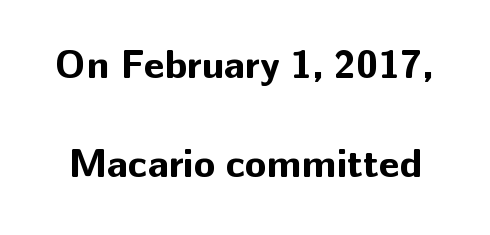
{"serif": "no", "italic": "no", "bold": "yes", "weight": "bold", "width": "normal", "stroke_contrast": "low", "x_height": "medium", "monospaced": "no", "underline": "no", "line_spacing": "loose", "line_spacing_ratio": 2.47, "letter_spacing": "normal", "letter_spacing_em": 0.0, "glyph_px": 40}
